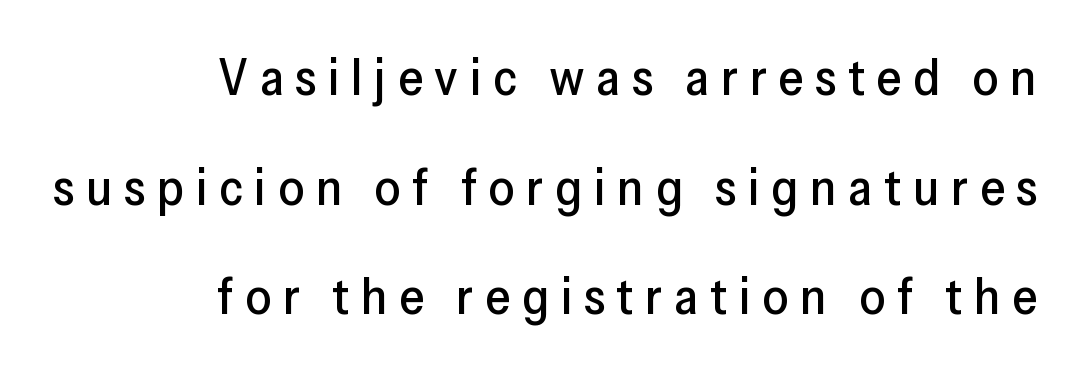
Q: Is the text italic (slanted)? A: No, it is upright.
Q: Is the typeface a serif or a sans-serif typeface? A: Sans-serif.
Q: Is the text underlined? A: No.
Q: How is the paragraph aligned? A: Right-aligned.
Q: Is the spacing between letters normal or unusually wide? A: Unusually wide.
Q: Is the spacing between lines tight, normal or loose? A: Loose.
Q: Width (condensed, normal, or wide)? A: Normal.
Q: Stroke contrast? A: Low.
Q: x-height? A: Medium.
Q: Monospaced? A: No.
